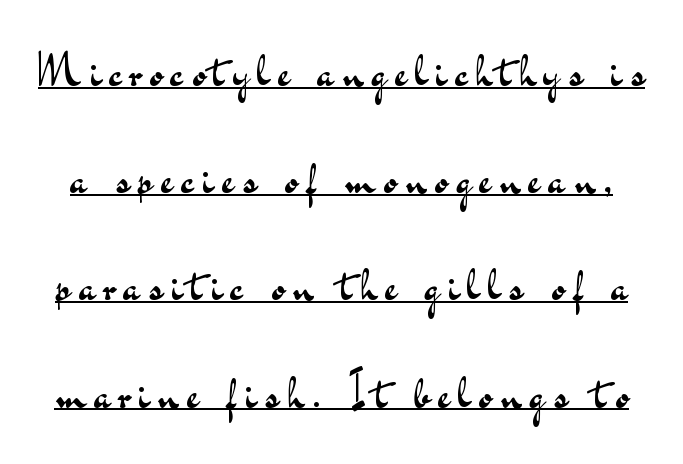
The image shows 46 px regular-weight, wide sans-serif type; set loose line spacing (2.33x), underlined; medium stroke contrast and a small x-height.
